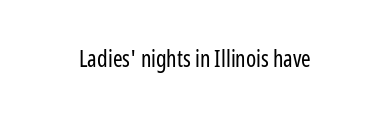
{"italic": "no", "bold": "no", "underline": "no", "letter_spacing": "normal", "letter_spacing_em": 0.0, "glyph_px": 23}
